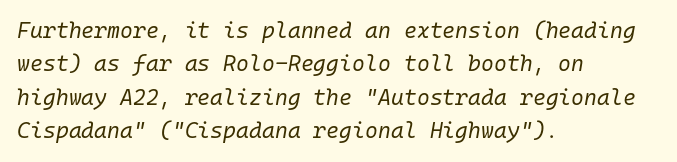
{"italic": "yes", "lean": "right", "slant_degrees": 10, "bold": "no", "underline": "no", "align": "left", "line_spacing": "normal", "line_spacing_ratio": 1.52, "letter_spacing": "normal", "letter_spacing_em": 0.0, "glyph_px": 22}
